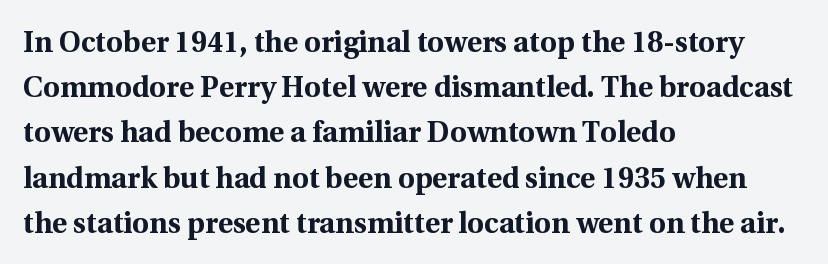
Every row of glyphs begins at an identical x-position on the left. Line spacing here is normal. In terms of weight, the rendering is a true, heavy bold. Proportional: the letters do not fall into vertical columns. To sum up the face: it has serifs.
